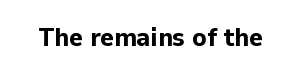
The image shows 26 px bold type, upright; set normal letter spacing, not underlined.
